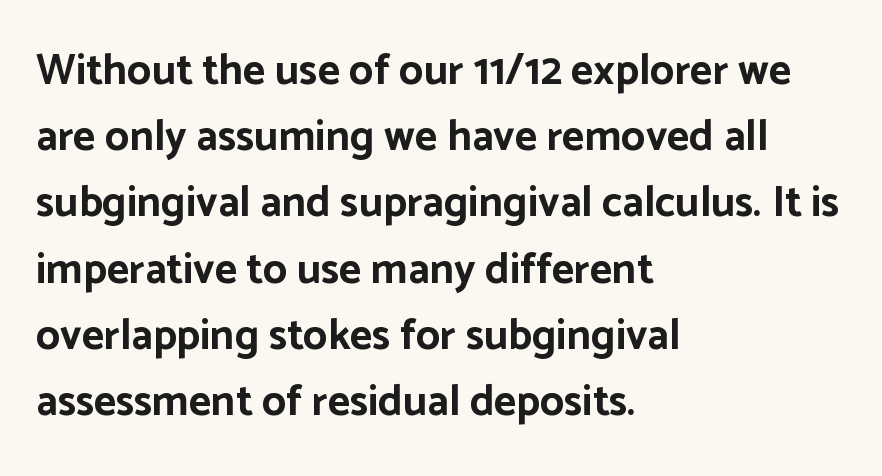
{"serif": "no", "italic": "no", "bold": "yes", "weight": "bold", "width": "normal", "stroke_contrast": "low", "x_height": "medium", "monospaced": "no", "underline": "no", "align": "left", "line_spacing": "normal", "line_spacing_ratio": 1.54, "letter_spacing": "normal", "letter_spacing_em": 0.0, "glyph_px": 43}
